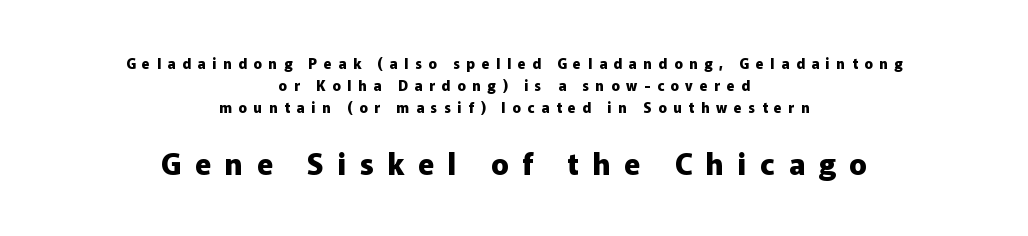
The horizontal fit of the characters is loose and conspicuously gappy. Heft: maximum for text — a bold. Typesetter's note — lower block bumped up in size, upper block left smaller. If you drew a line through each stem, it would be perfectly vertical.
